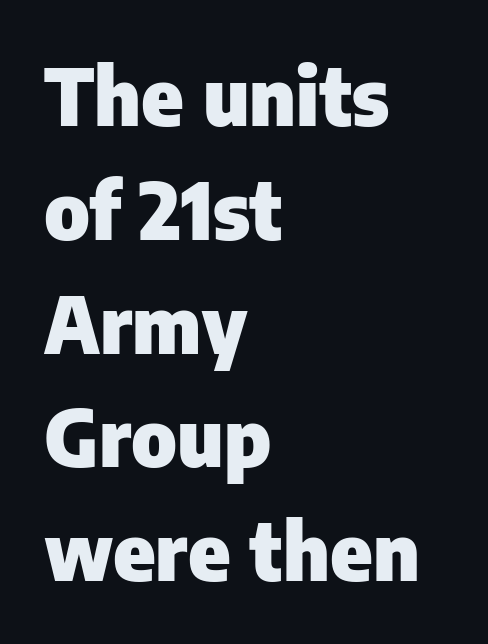
Q: Is the text bold? A: Yes.
Q: Is the text italic (slanted)? A: No, it is upright.
Q: Is the typeface a serif or a sans-serif typeface? A: Sans-serif.
Q: Is the text underlined? A: No.
Q: How is the paragraph aligned? A: Left-aligned.
Q: Is the spacing between letters normal or unusually wide? A: Normal.
Q: Is the spacing between lines tight, normal or loose? A: Normal.
Q: Width (condensed, normal, or wide)? A: Normal.
Q: Stroke contrast? A: Low.
Q: x-height? A: Medium.
Q: Monospaced? A: No.
